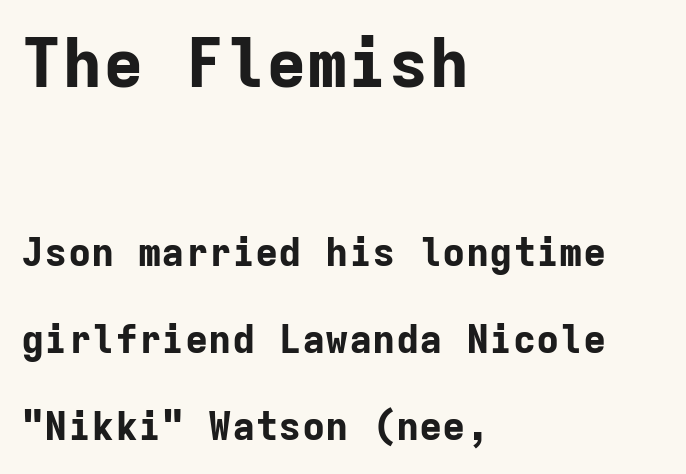
{"serif": "no", "italic": "no", "bold": "yes", "weight": "bold", "width": "normal", "stroke_contrast": "low", "x_height": "medium", "monospaced": "yes", "underline": "no", "align": "left", "line_spacing": "loose", "line_spacing_ratio": 2.24, "letter_spacing": "normal", "letter_spacing_em": 0.0, "larger_block": "first", "size_ratio": 1.74, "glyph_px": 68}
